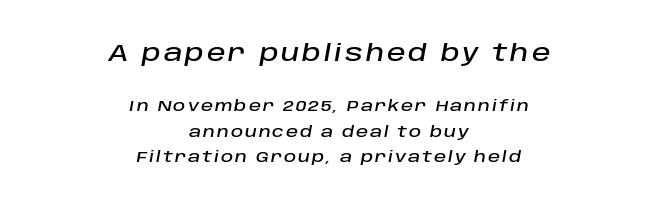
Q: Is the text italic (slanted)? A: Yes, it leans right by about 10 degrees.
Q: Is the text underlined? A: No.
Q: How is the paragraph aligned? A: Centered.
Q: Is the spacing between lines tight, normal or loose? A: Normal.
Q: Which block of text is set in a larger size, the first (top) or the second (bottom)? A: The first (top) one.
